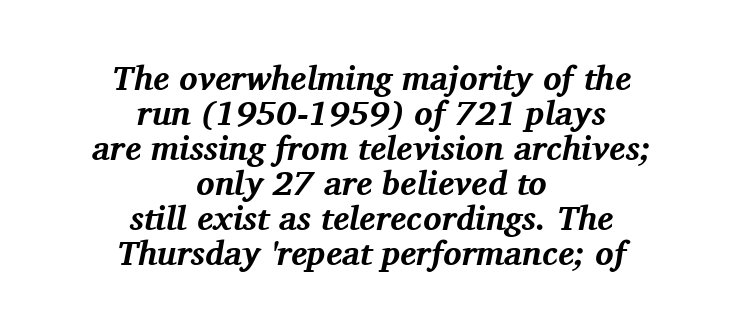
The image shows 34 px bold serif type, italic (leaning right); set centered, tight line spacing (1.03x), normal letter spacing, not underlined; medium stroke contrast and a medium x-height.
